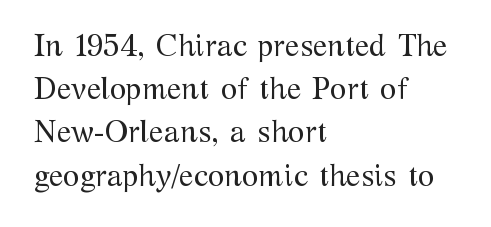
The image shows 30 px regular-weight serif type, upright; set left-aligned, normal line spacing (1.44x), normal letter spacing, not underlined; medium stroke contrast and a medium x-height.
